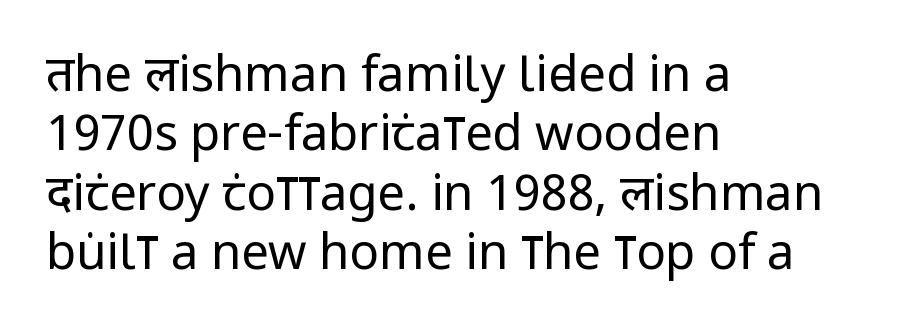
{"serif": "no", "italic": "no", "bold": "no", "weight": "regular", "width": "condensed", "stroke_contrast": "low", "x_height": "large", "monospaced": "no", "underline": "no", "align": "left", "line_spacing_ratio": 1.21, "letter_spacing": "normal", "letter_spacing_em": 0.0, "glyph_px": 49}
